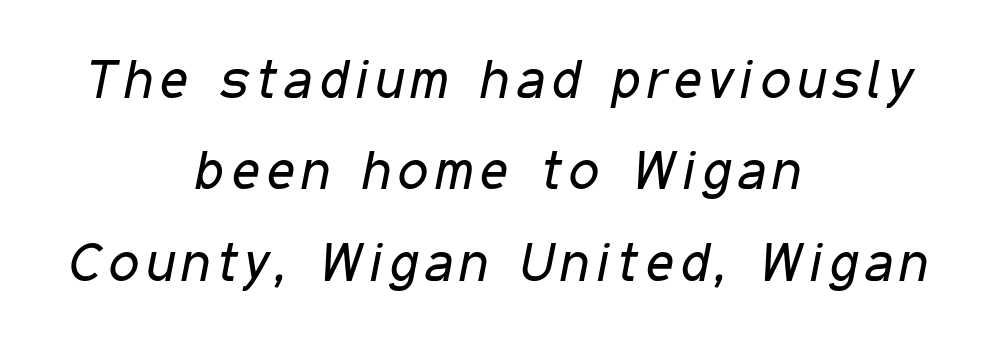
{"italic": "yes", "lean": "right", "slant_degrees": 11, "bold": "no", "weight": "regular", "width": "condensed", "stroke_contrast": "low", "x_height": "medium", "monospaced": "no", "underline": "no", "align": "center", "line_spacing": "normal", "line_spacing_ratio": 1.69, "glyph_px": 54}
